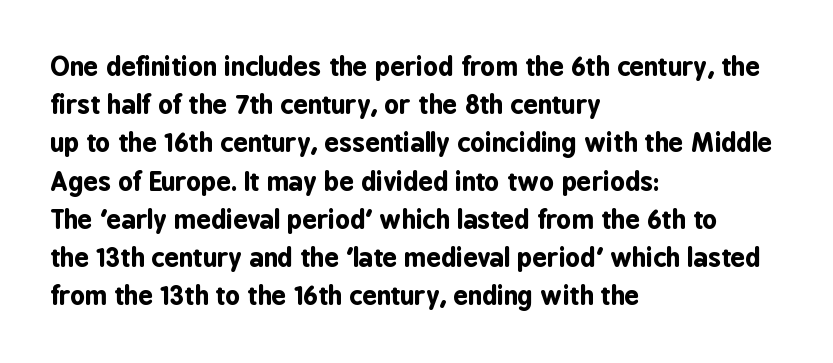
The image shows 26 px bold type, upright; set left-aligned, normal line spacing (1.47x), normal letter spacing, not underlined.
